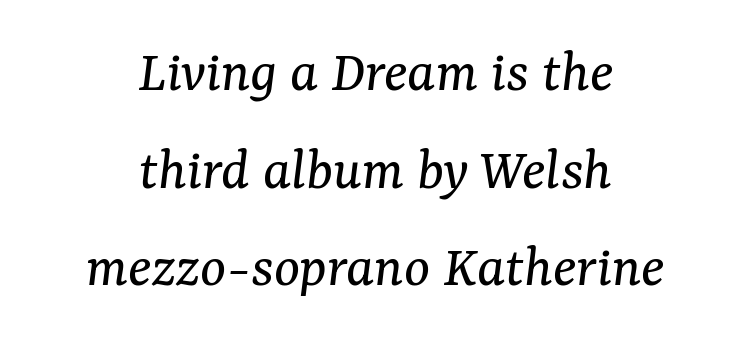
The passage shown is not underscored anywhere. Stroke mass is kept to a normal reading level or below. A normal amount of white space separates one row of letters from the next. Centered paragraph, ragged on both sides.
